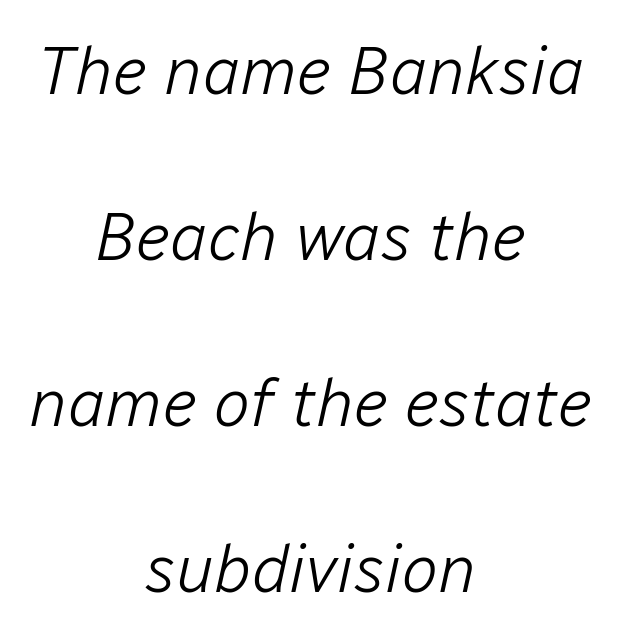
{"italic": "yes", "lean": "right", "slant_degrees": 12, "bold": "no", "weight": "light", "width": "normal", "stroke_contrast": "low", "x_height": "medium", "monospaced": "no", "underline": "no", "align": "center", "line_spacing": "loose", "line_spacing_ratio": 2.44, "letter_spacing": "normal", "letter_spacing_em": 0.0, "glyph_px": 68}
